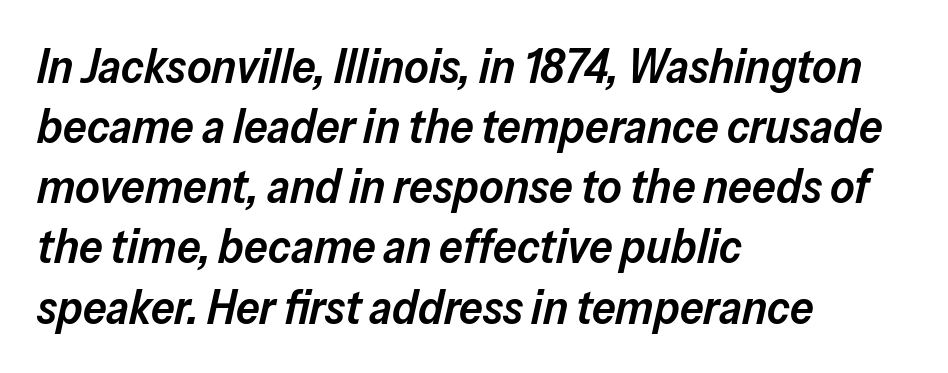
Q: Is the text bold? A: Semi-bold.
Q: Is the text italic (slanted)? A: Yes, it leans right by about 13 degrees.
Q: Is the text underlined? A: No.
Q: How is the paragraph aligned? A: Left-aligned.
Q: Is the spacing between letters normal or unusually wide? A: Normal.
Q: Is the spacing between lines tight, normal or loose? A: Normal.
Q: Width (condensed, normal, or wide)? A: Normal.
Q: Stroke contrast? A: Low.
Q: x-height? A: Medium.
Q: Monospaced? A: No.
